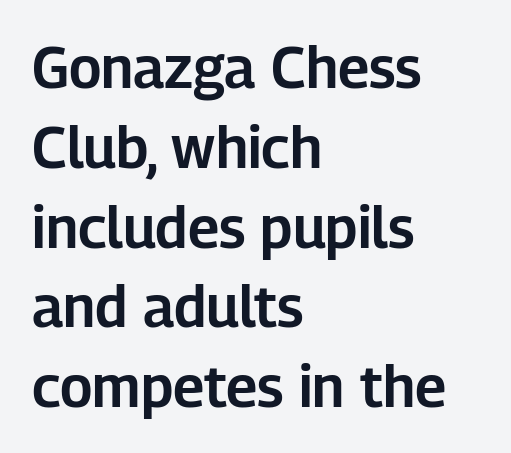
{"serif": "no", "italic": "no", "width": "normal", "stroke_contrast": "low", "x_height": "medium", "monospaced": "no", "underline": "no", "align": "left", "line_spacing": "normal", "line_spacing_ratio": 1.4, "letter_spacing": "normal", "letter_spacing_em": 0.0, "glyph_px": 57}
